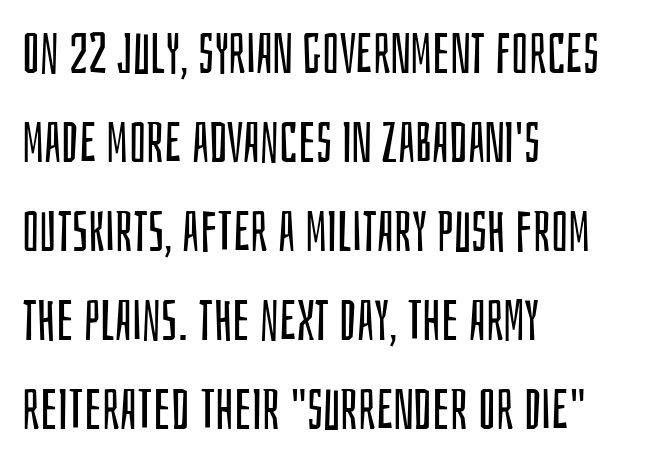
The image shows 56 px regular-weight, condensed sans-serif type, upright; set left-aligned, normal line spacing (1.59x), normal letter spacing, not underlined; low stroke contrast and a large x-height.
